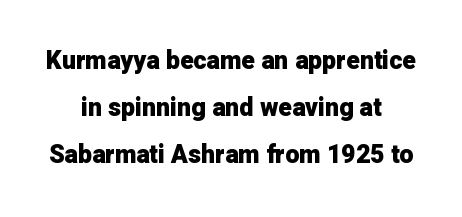
Q: Is the text bold? A: Yes.
Q: Is the text italic (slanted)? A: No, it is upright.
Q: Is the text underlined? A: No.
Q: How is the paragraph aligned? A: Centered.
Q: Is the spacing between letters normal or unusually wide? A: Normal.
